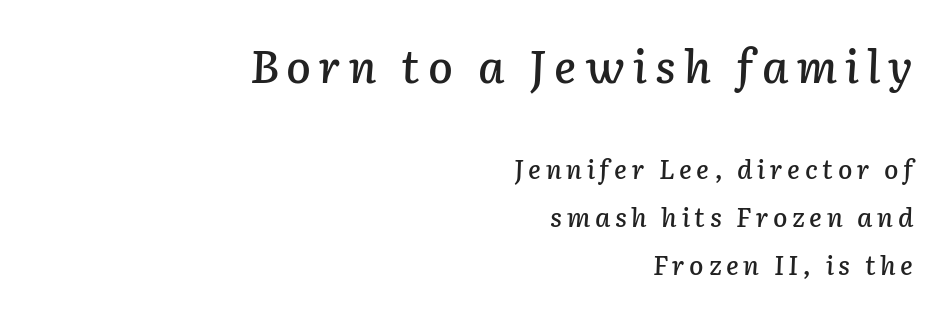
Q: Is the text italic (slanted)? A: Yes, it leans right by about 2 degrees.
Q: Is the text underlined? A: No.
Q: How is the paragraph aligned? A: Right-aligned.
Q: Which block of text is set in a larger size, the first (top) or the second (bottom)? A: The first (top) one.
Q: Width (condensed, normal, or wide)? A: Normal.
Q: Stroke contrast? A: Low.
Q: x-height? A: Medium.
Q: Monospaced? A: No.
